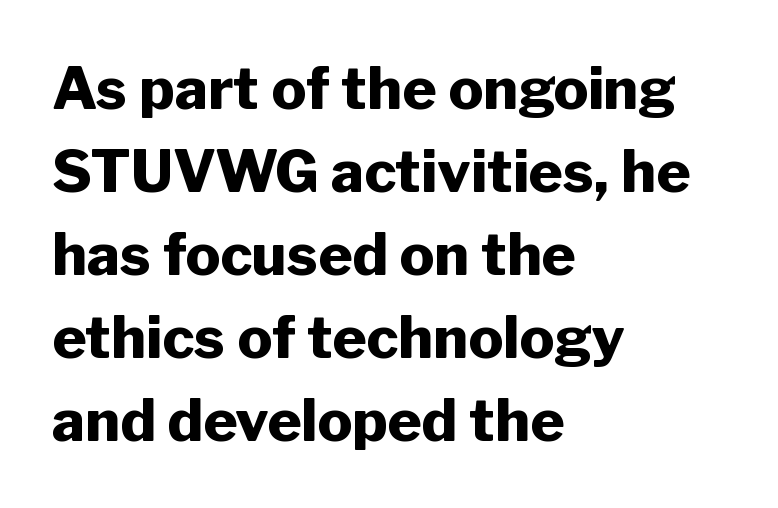
The image shows 58 px heavy sans-serif type, upright; set left-aligned, normal line spacing (1.43x), normal letter spacing, not underlined; low stroke contrast and a medium x-height.
